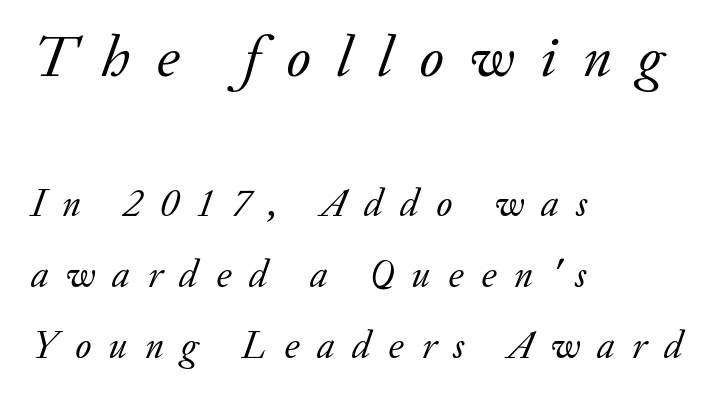
Q: Is the text bold? A: No.
Q: Is the text italic (slanted)? A: Yes, it leans right by about 20 degrees.
Q: Is the typeface a serif or a sans-serif typeface? A: Serif.
Q: Is the text underlined? A: No.
Q: How is the paragraph aligned? A: Left-aligned.
Q: Is the spacing between letters normal or unusually wide? A: Unusually wide.
Q: Which block of text is set in a larger size, the first (top) or the second (bottom)? A: The first (top) one.
Q: Width (condensed, normal, or wide)? A: Normal.
Q: Stroke contrast? A: Low.
Q: x-height? A: Small.
Q: Monospaced? A: No.
